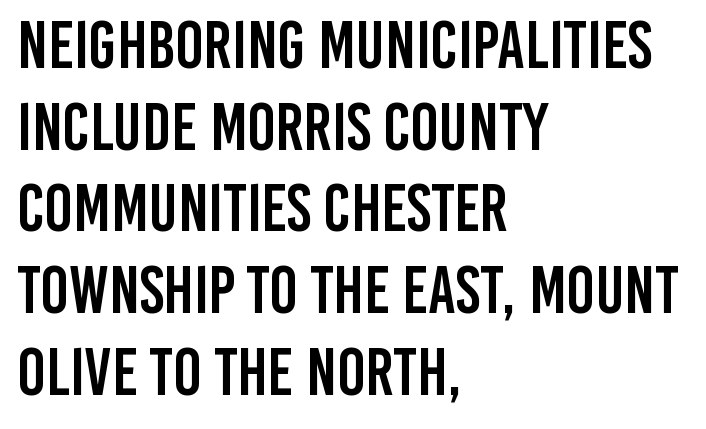
The characters display no serif detailing; their extremities are plain. The specimen omits any rule beneath the text block's lines. This sample has the flowing, uneven cadence of proportional lettering. Letter spacing: default. Designer's note — italics off, roman on. The typesetter chose a ragged-right arrangement here.
